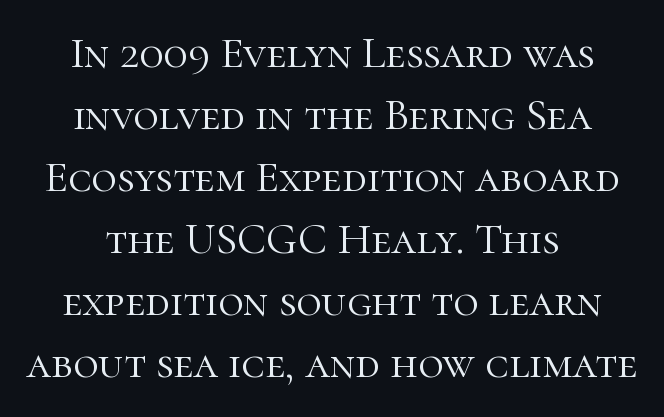
Q: Is the text bold? A: No.
Q: Is the text italic (slanted)? A: No, it is upright.
Q: Is the typeface a serif or a sans-serif typeface? A: Serif.
Q: Is the text underlined? A: No.
Q: How is the paragraph aligned? A: Centered.
Q: Is the spacing between letters normal or unusually wide? A: Normal.
Q: Is the spacing between lines tight, normal or loose? A: Normal.
Q: Width (condensed, normal, or wide)? A: Normal.
Q: Stroke contrast? A: High.
Q: x-height? A: Medium.
Q: Monospaced? A: No.
